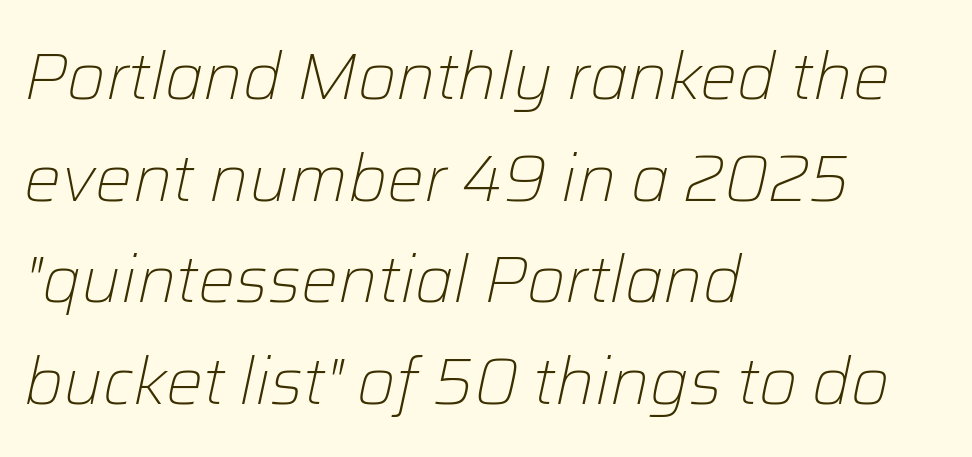
{"italic": "yes", "lean": "right", "slant_degrees": 12, "bold": "no", "weight": "light", "width": "normal", "stroke_contrast": "low", "x_height": "medium", "monospaced": "no", "underline": "no", "align": "left", "line_spacing": "normal", "line_spacing_ratio": 1.54, "letter_spacing": "normal", "letter_spacing_em": 0.0, "glyph_px": 66}
